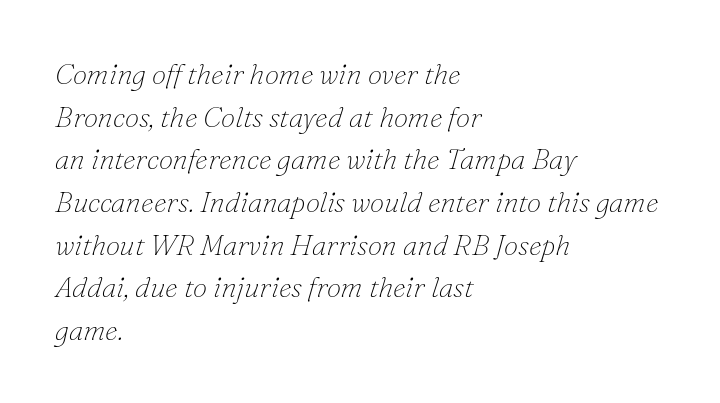
The image shows 29 px thin serif type, italic (leaning right); set left-aligned, normal line spacing (1.47x), normal letter spacing, not underlined; low stroke contrast and a small x-height.
